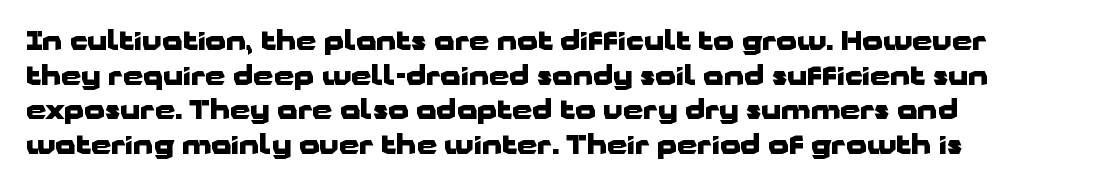
The image shows 26 px bold type, upright; set left-aligned, normal line spacing (1.33x), normal letter spacing, not underlined.
